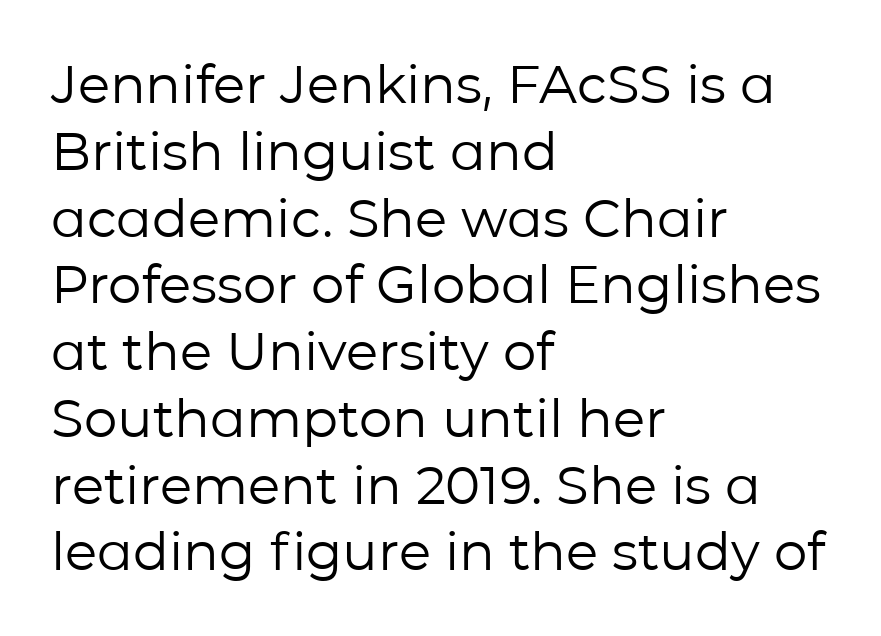
Casual observation: everything's shoved over to the left. Do the letters lean? They stand straight. The face used here is proportionally spaced, like ordinary book or web type. The type is set solid horizontally, with unmodified tracking.
